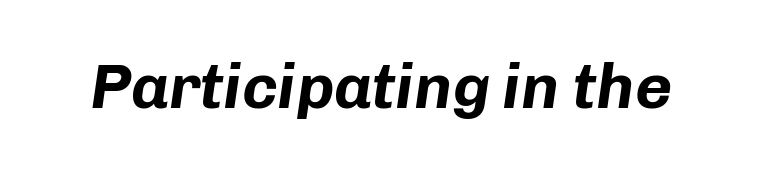
{"italic": "yes", "lean": "right", "slant_degrees": 8, "bold": "yes", "weight": "bold", "width": "normal", "stroke_contrast": "low", "x_height": "medium", "monospaced": "no", "underline": "no", "letter_spacing": "normal", "letter_spacing_em": 0.0, "glyph_px": 64}
